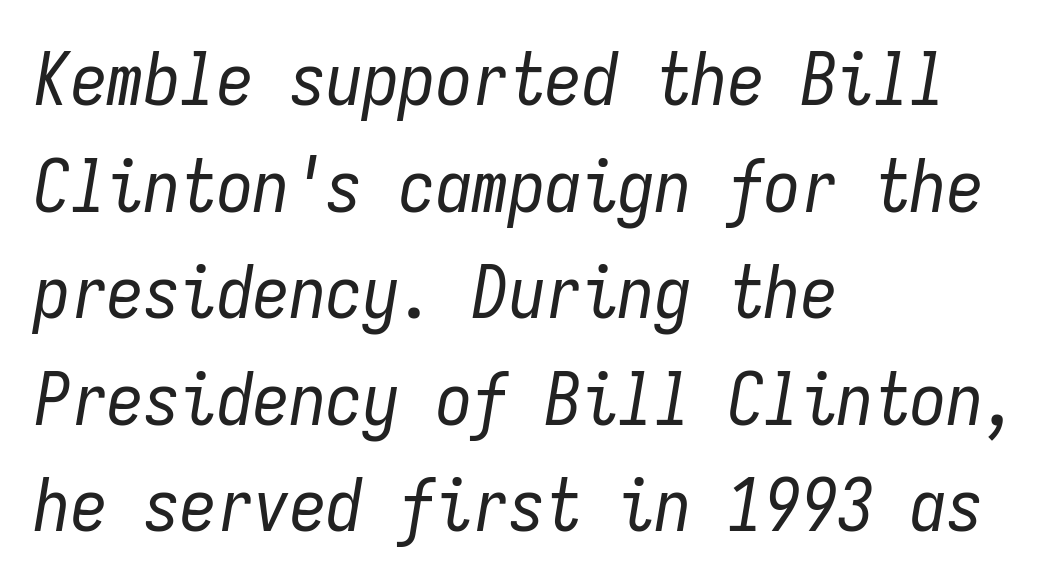
Clear beneath every line of the passage. The typesetter chose a ragged-right arrangement here. Here the designer chose a console-style face with uniform glyph widths. Regarding leading, the lines here are spaced in the standard way. Default kerning and tracking; the words read as compact shapes.
